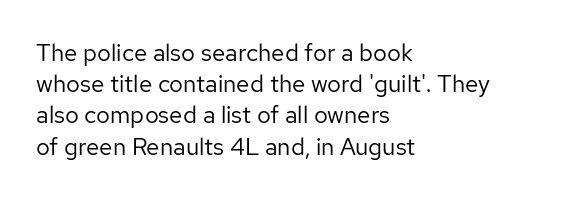
{"italic": "no", "bold": "no", "underline": "no", "align": "left", "line_spacing": "normal", "line_spacing_ratio": 1.3, "letter_spacing": "normal", "letter_spacing_em": 0.0, "glyph_px": 24}
